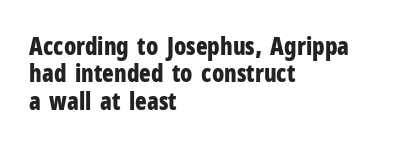
The image shows 24 px bold type, upright; set left-aligned, tight line spacing (1.14x), normal letter spacing, not underlined.
